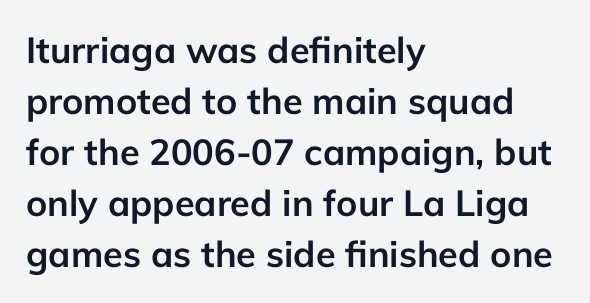
The image shows 36 px semibold sans-serif type, upright; set left-aligned, normal line spacing (1.42x), normal letter spacing, not underlined; low stroke contrast and a medium x-height.
